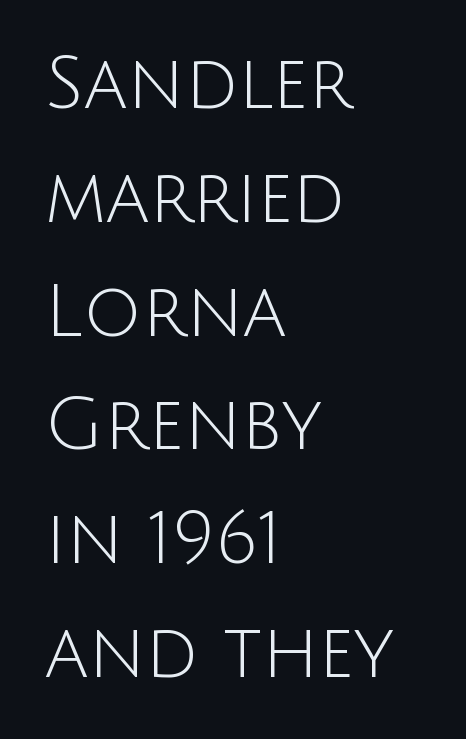
{"serif": "no", "italic": "no", "bold": "no", "weight": "light", "width": "normal", "stroke_contrast": "low", "x_height": "large", "monospaced": "no", "underline": "no", "align": "left", "line_spacing": "normal", "line_spacing_ratio": 1.58, "letter_spacing": "normal", "letter_spacing_em": 0.0, "glyph_px": 72}
